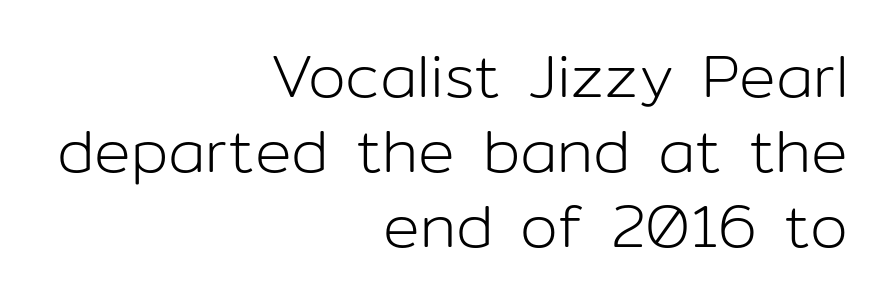
{"serif": "no", "italic": "no", "bold": "no", "weight": "light", "width": "normal", "stroke_contrast": "low", "x_height": "medium", "monospaced": "no", "underline": "no", "align": "right", "line_spacing_ratio": 1.23, "letter_spacing": "normal", "letter_spacing_em": 0.0, "glyph_px": 61}
